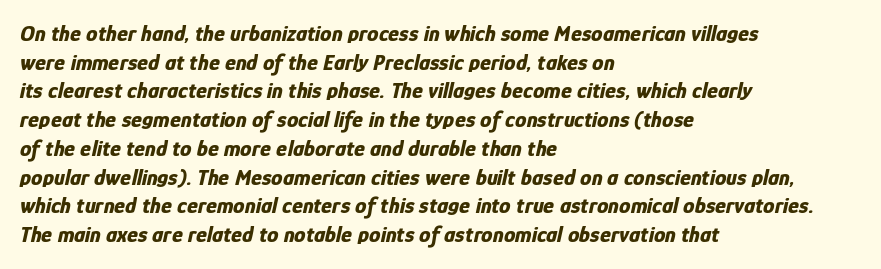
You can tell it's italic because the verticals aren't actually vertical. What weight is shown? A full bold with thick strokes. Rule under the text: the space is simply empty. These lines sit exactly where default settings would place them. The type is set solid horizontally, with unmodified tracking.
